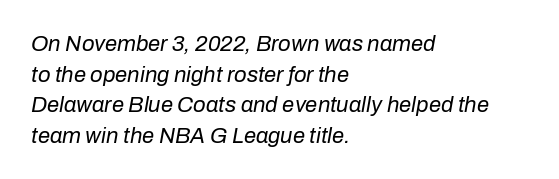
A quiet, ordinary-to-light weight characterises the typeface. The letters sit at their default tracking, neither squeezed nor spread. Leading matches the norm, producing a regular column. Honestly, there is no underline to notice here at all. Compared with a centered layout, this one pins lines to the left instead. The face used here has a pronounced slope to its letters.
